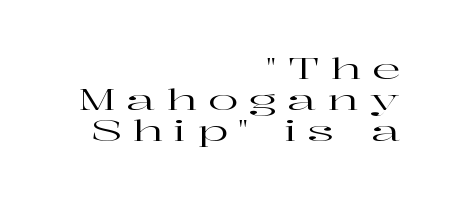
This is serif lettering, the kind often seen in printed books. The font's upright variant was chosen for this text. Closely set lines give the paragraph a compact silhouette. Someone cranked the tracking dial way up on this one. Spacing verdict: proportional, widths tailored to each character.
